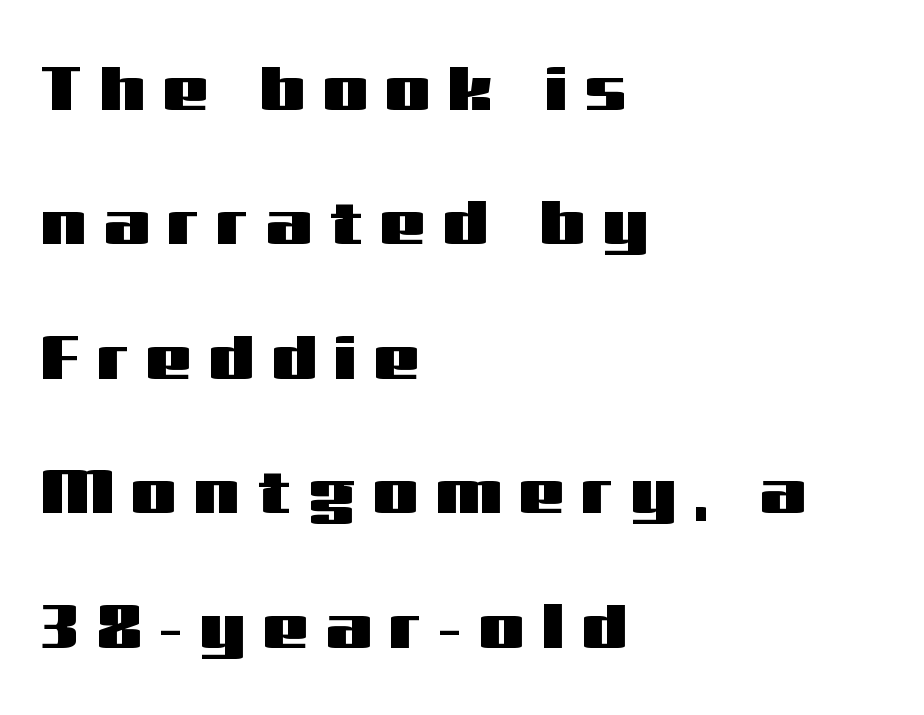
{"serif": "no", "italic": "no", "width": "wide", "stroke_contrast": "medium", "x_height": "medium", "monospaced": "no", "underline": "no", "align": "left", "line_spacing": "loose", "line_spacing_ratio": 2.1, "letter_spacing": "wide", "letter_spacing_em": 0.28, "glyph_px": 64}
